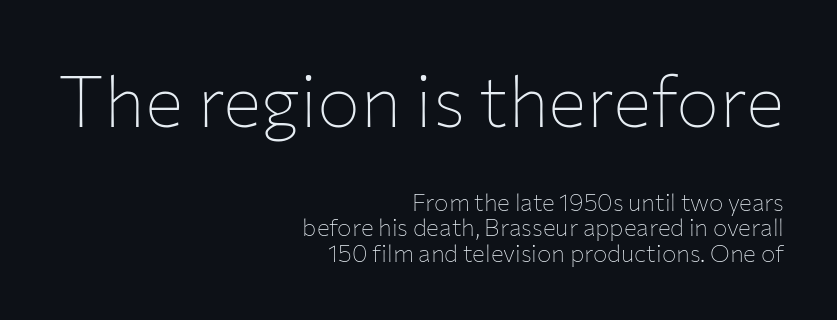
Q: Is the text bold? A: No.
Q: Is the text italic (slanted)? A: No, it is upright.
Q: Is the typeface a serif or a sans-serif typeface? A: Sans-serif.
Q: Is the text underlined? A: No.
Q: How is the paragraph aligned? A: Right-aligned.
Q: Is the spacing between letters normal or unusually wide? A: Normal.
Q: Is the spacing between lines tight, normal or loose? A: Tight.
Q: Which block of text is set in a larger size, the first (top) or the second (bottom)? A: The first (top) one.
Q: Width (condensed, normal, or wide)? A: Normal.
Q: Stroke contrast? A: Low.
Q: x-height? A: Medium.
Q: Monospaced? A: No.
